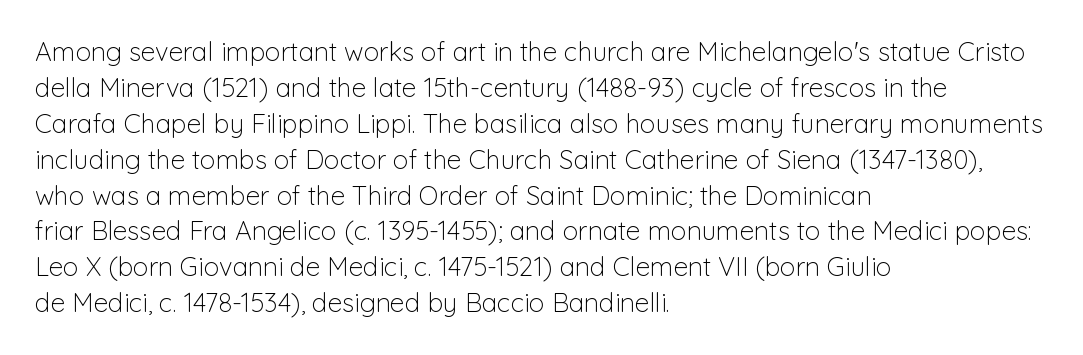
The characters are drawn with everyday or finer stroke widths. Line beginnings align vertically; line endings do not. Rule under the text: the space is simply empty. Words appear dense and cohesive because spacing is normal. Whoever set this chose a conventional vertical rhythm. Rendered with straight, roman letterforms.
